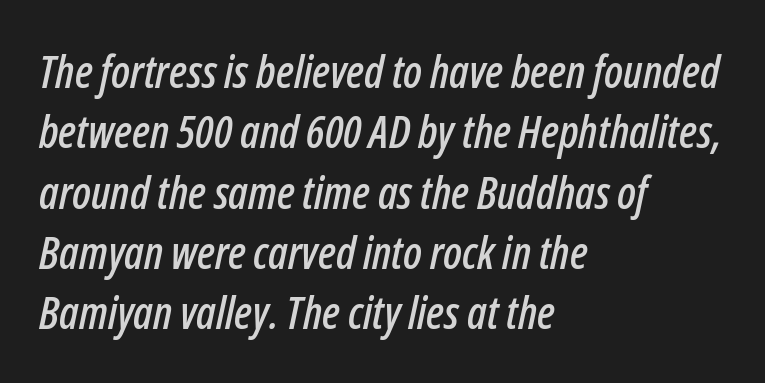
The image shows 45 px condensed type, italic (leaning right); set left-aligned, normal line spacing (1.34x), normal letter spacing, not underlined; low stroke contrast and a medium x-height.
